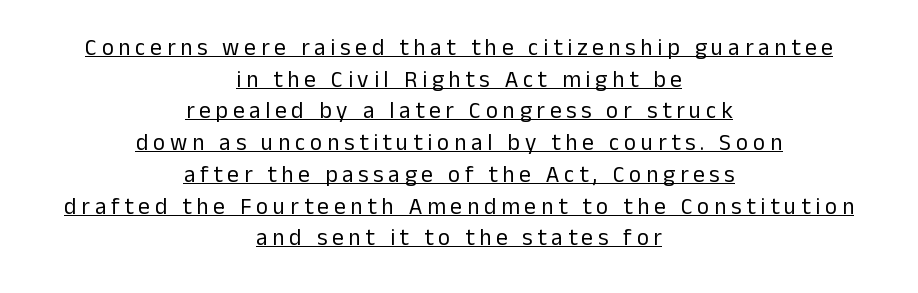
Beneath each row of characters lies a ruled line. Weight: regular or lighter. Compared with typical body copy, the letter spacing here is much looser. Every row of glyphs is offset so its center matches the block's center. Honestly, the row spacing looks completely unremarkable.
